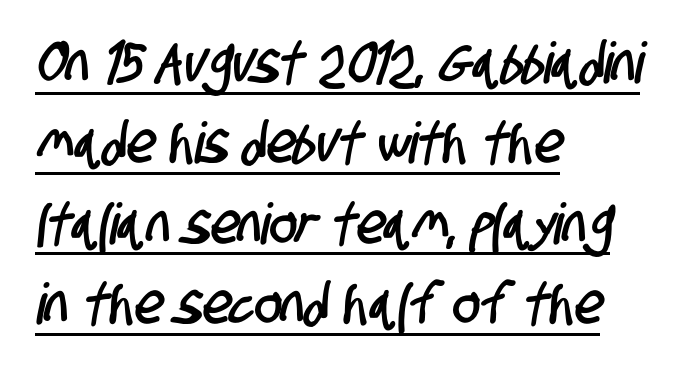
The block of text has a typical density, with ordinary space between rows. Looks like regular typesetting: each glyph gets only the width it needs. Glance below the letters and you will spot a drawn line. The paragraph shown leans on its left margin.
